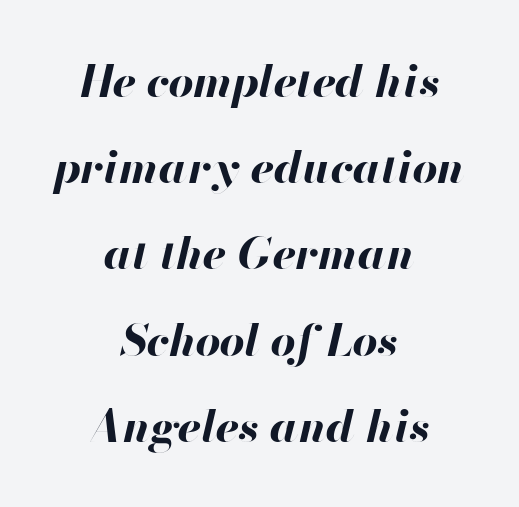
Q: Is the text bold? A: Yes.
Q: Is the text italic (slanted)? A: Yes, it leans right by about 13 degrees.
Q: Is the text underlined? A: No.
Q: How is the paragraph aligned? A: Centered.
Q: Is the spacing between letters normal or unusually wide? A: Normal.
Q: Is the spacing between lines tight, normal or loose? A: Loose.
Q: Width (condensed, normal, or wide)? A: Normal.
Q: Stroke contrast? A: High.
Q: x-height? A: Small.
Q: Monospaced? A: No.
